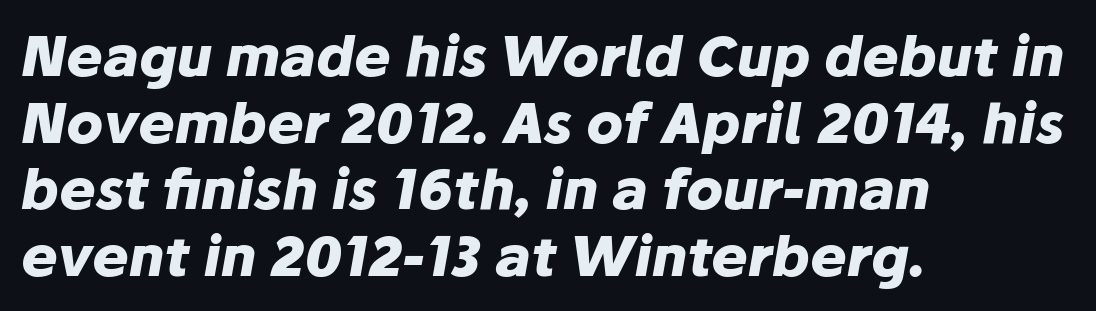
{"italic": "yes", "lean": "right", "slant_degrees": 10, "bold": "yes", "weight": "heavy", "width": "normal", "stroke_contrast": "low", "x_height": "medium", "monospaced": "no", "underline": "no", "align": "left", "line_spacing_ratio": 1.21, "letter_spacing": "normal", "letter_spacing_em": 0.0, "glyph_px": 55}
